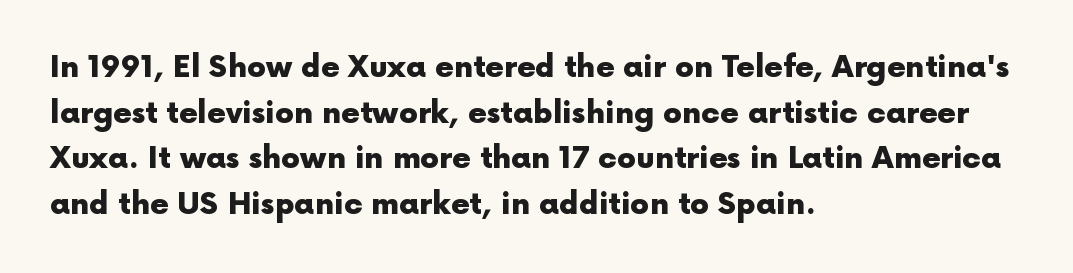
Q: Is the text bold? A: Yes.
Q: Is the text italic (slanted)? A: No, it is upright.
Q: Is the typeface a serif or a sans-serif typeface? A: Sans-serif.
Q: Is the text underlined? A: No.
Q: How is the paragraph aligned? A: Left-aligned.
Q: Is the spacing between letters normal or unusually wide? A: Normal.
Q: Is the spacing between lines tight, normal or loose? A: Normal.
Q: Width (condensed, normal, or wide)? A: Normal.
Q: x-height? A: Medium.
Q: Monospaced? A: No.
